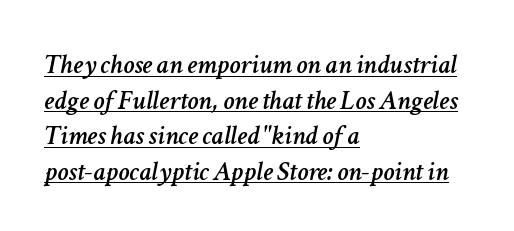
The image shows 28 px text type, italic (leaning right); set left-aligned, normal line spacing (1.27x), normal letter spacing, underlined; low stroke contrast and a medium x-height.
